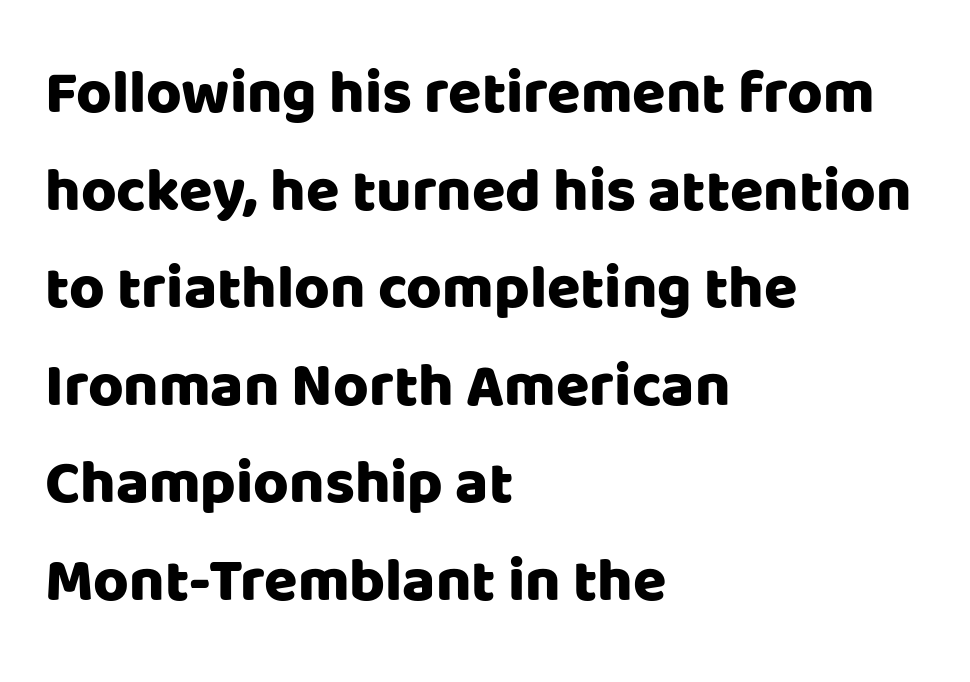
Italic? Not at all — the glyphs are vertical. The rendering anchors every line to the left-hand side. Caption: standard tracking, unaltered. These lines are rendered in a variable-pitch font. This sample uses a sans-serif face. A normal amount of white space separates one row of letters from the next.
